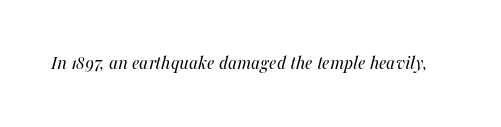
Q: Is the text bold? A: No.
Q: Is the text italic (slanted)? A: Yes, it leans right by about 16 degrees.
Q: Is the text underlined? A: No.
Q: Is the spacing between letters normal or unusually wide? A: Normal.
